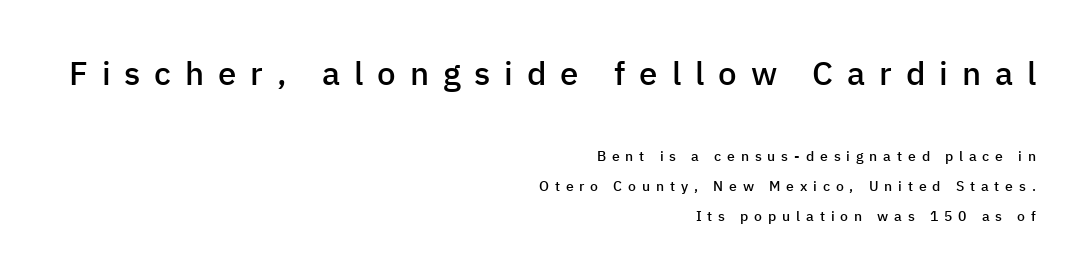
Each glyph is drawn with semibold strokes, heavier than normal yet not fully bold. Just letters on the line, the space beneath them empty. The type family on display is of the sans-serif kind. Do the letters lean? They stand straight. Here the glyphs are tracked loosely, breaking word shapes into spaced letters.
